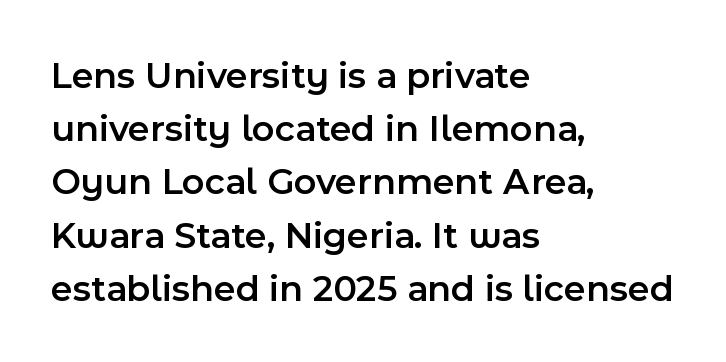
Q: Is the text bold? A: Semi-bold.
Q: Is the text italic (slanted)? A: No, it is upright.
Q: Is the typeface a serif or a sans-serif typeface? A: Sans-serif.
Q: Is the text underlined? A: No.
Q: How is the paragraph aligned? A: Left-aligned.
Q: Is the spacing between letters normal or unusually wide? A: Normal.
Q: Is the spacing between lines tight, normal or loose? A: Normal.
Q: Width (condensed, normal, or wide)? A: Normal.
Q: x-height? A: Medium.
Q: Monospaced? A: No.
